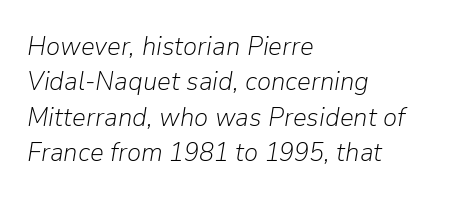
Is the stroke heavy? The answer is a plain regular-or-lighter. Italic? Definitely — the glyphs are oblique. Compared with typical body copy, the letter spacing here is the same. Casual observation: everything's shoved over to the left.
